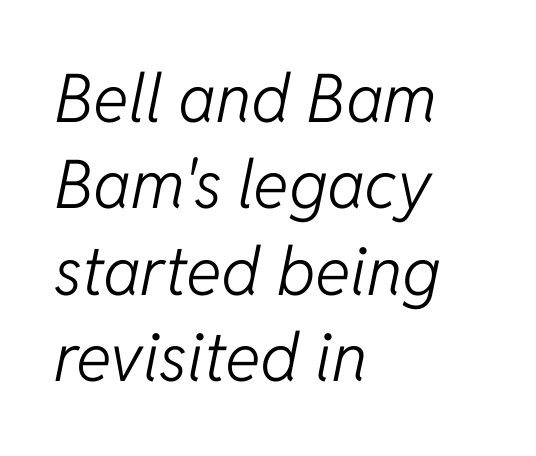
The image shows 67 px light type, italic (leaning right); set left-aligned, normal line spacing (1.29x), normal letter spacing, not underlined; low stroke contrast and a medium x-height.
